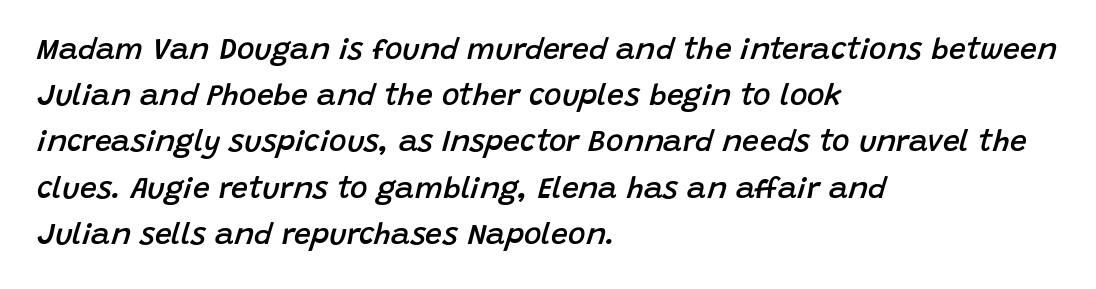
Q: Is the text bold? A: Semi-bold.
Q: Is the text italic (slanted)? A: Yes, it leans right by about 15 degrees.
Q: Is the text underlined? A: No.
Q: How is the paragraph aligned? A: Left-aligned.
Q: Is the spacing between letters normal or unusually wide? A: Normal.
Q: Is the spacing between lines tight, normal or loose? A: Normal.
Q: Width (condensed, normal, or wide)? A: Normal.
Q: Stroke contrast? A: Low.
Q: x-height? A: Large.
Q: Monospaced? A: No.
